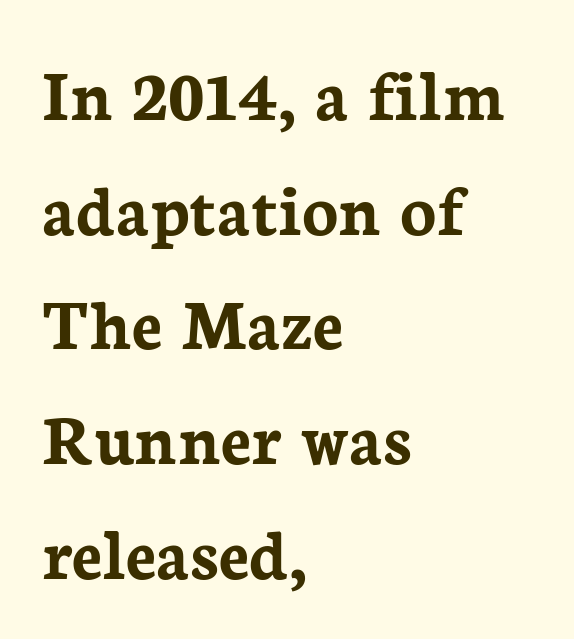
The image shows 75 px semibold serif type, upright; set left-aligned, normal line spacing (1.53x), normal letter spacing, not underlined; low stroke contrast and a medium x-height.
